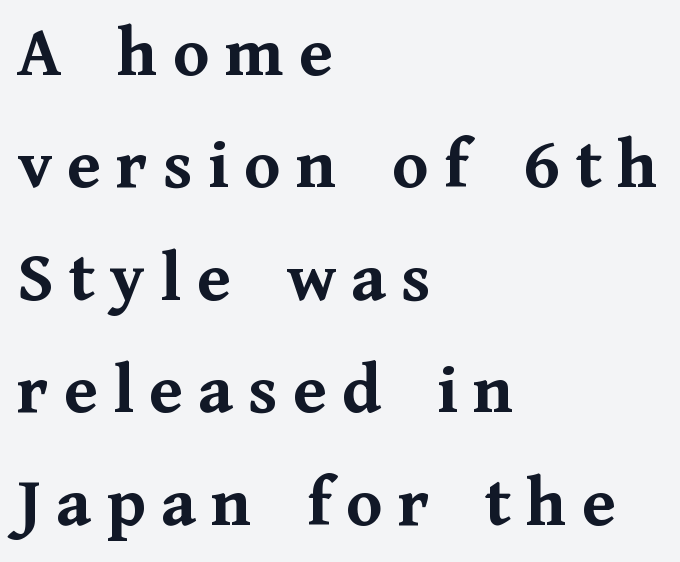
Q: Is the text bold? A: Yes.
Q: Is the text italic (slanted)? A: No, it is upright.
Q: Is the typeface a serif or a sans-serif typeface? A: Serif.
Q: Is the text underlined? A: No.
Q: How is the paragraph aligned? A: Left-aligned.
Q: Is the spacing between letters normal or unusually wide? A: Unusually wide.
Q: Is the spacing between lines tight, normal or loose? A: Normal.
Q: Width (condensed, normal, or wide)? A: Normal.
Q: Stroke contrast? A: Medium.
Q: x-height? A: Medium.
Q: Monospaced? A: No.
